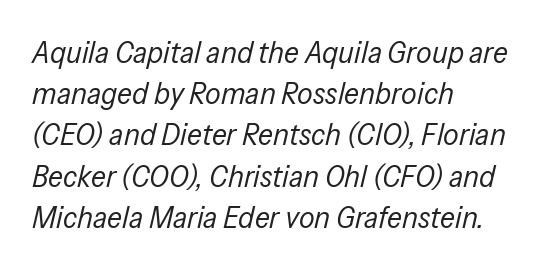
{"italic": "yes", "lean": "right", "slant_degrees": 13, "bold": "no", "weight": "regular", "width": "condensed", "stroke_contrast": "low", "x_height": "medium", "monospaced": "no", "underline": "no", "align": "left", "line_spacing": "normal", "line_spacing_ratio": 1.33, "letter_spacing": "normal", "letter_spacing_em": 0.0, "glyph_px": 31}
